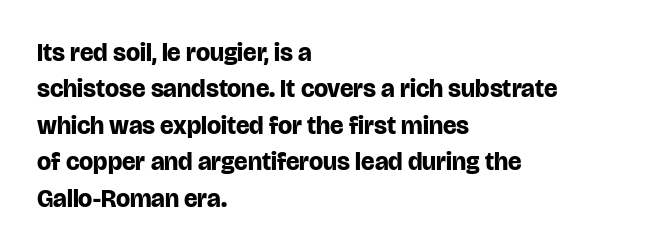
Q: Is the text bold? A: Yes.
Q: Is the text italic (slanted)? A: No, it is upright.
Q: Is the text underlined? A: No.
Q: How is the paragraph aligned? A: Left-aligned.
Q: Is the spacing between letters normal or unusually wide? A: Normal.
Q: Is the spacing between lines tight, normal or loose? A: Normal.
